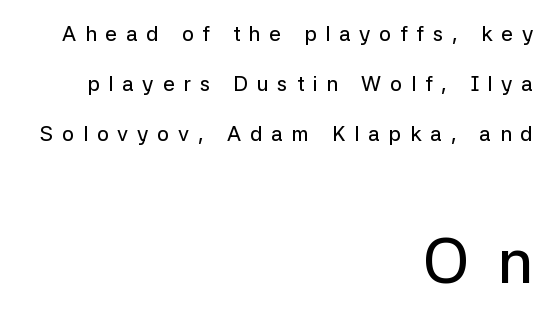
The image shows 64 px sans-serif type, upright; set right-aligned, loose line spacing (2.38x), unusually wide letter spacing (+0.42 em), not underlined; the second (bottom) block is 3.05x larger; low stroke contrast and a medium x-height.
